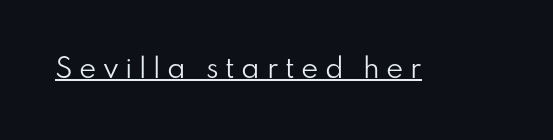
{"italic": "no", "bold": "no", "underline": "yes", "letter_spacing": "wide", "letter_spacing_em": 0.25, "glyph_px": 26}
